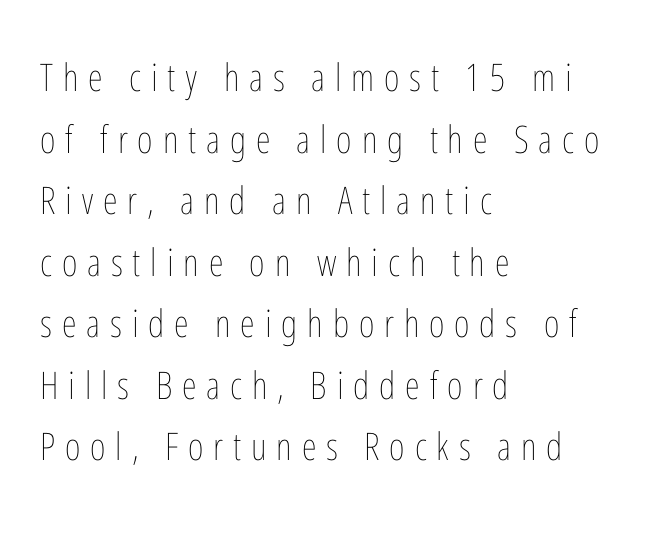
The image shows 38 px thin, condensed type, upright; set left-aligned, normal line spacing (1.62x), unusually wide letter spacing (+0.26 em), not underlined; low stroke contrast and a medium x-height.
